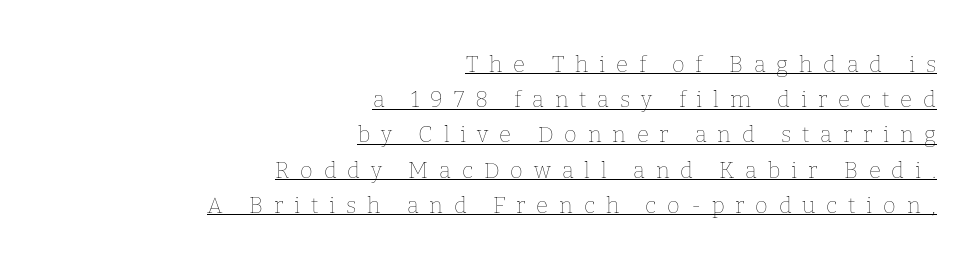
The image shows 22 px text type, upright; set right-aligned, normal line spacing (1.6x), unusually wide letter spacing (+0.49 em), underlined.
